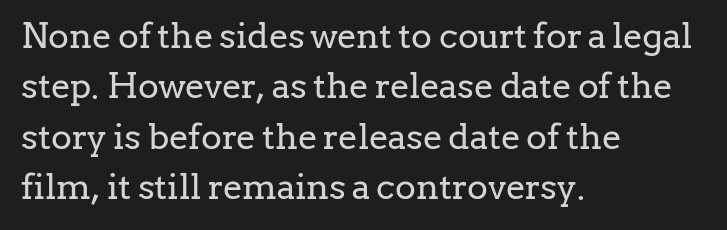
This sample uses an upright cut, with every glyph sitting square on the baseline. Casual observation: everything's shoved over to the left. This sample uses a serif face. Compared with typical body copy, the letter spacing here is the same.
